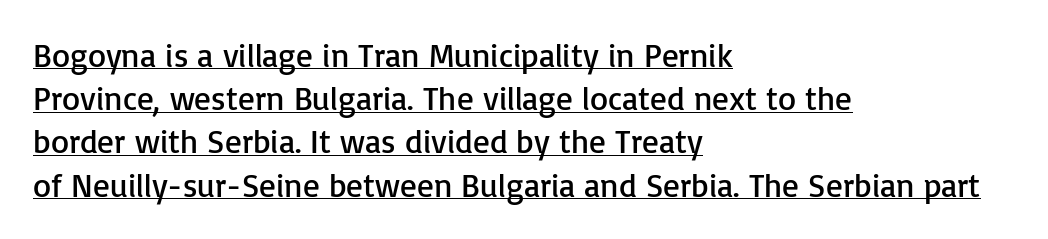
Q: Is the text bold? A: No.
Q: Is the text italic (slanted)? A: No, it is upright.
Q: Is the typeface a serif or a sans-serif typeface? A: Sans-serif.
Q: Is the text underlined? A: Yes.
Q: How is the paragraph aligned? A: Left-aligned.
Q: Is the spacing between letters normal or unusually wide? A: Normal.
Q: Is the spacing between lines tight, normal or loose? A: Normal.
Q: Width (condensed, normal, or wide)? A: Normal.
Q: Stroke contrast? A: Low.
Q: x-height? A: Medium.
Q: Monospaced? A: No.
